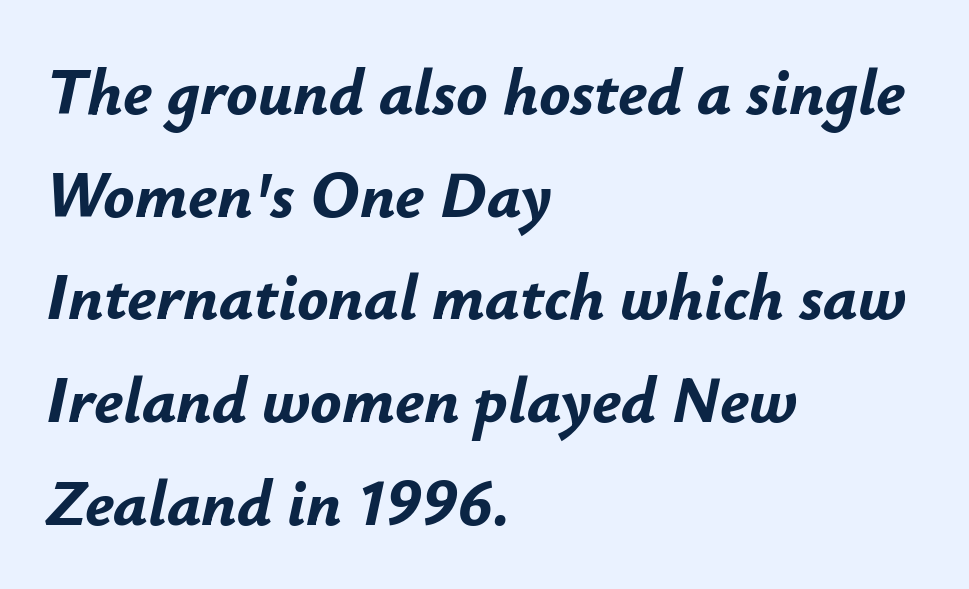
Q: Is the text bold? A: Yes.
Q: Is the text italic (slanted)? A: Yes, it leans right by about 12 degrees.
Q: Is the text underlined? A: No.
Q: How is the paragraph aligned? A: Left-aligned.
Q: Is the spacing between letters normal or unusually wide? A: Normal.
Q: Is the spacing between lines tight, normal or loose? A: Normal.
Q: Width (condensed, normal, or wide)? A: Normal.
Q: Stroke contrast? A: Low.
Q: x-height? A: Small.
Q: Monospaced? A: No.
